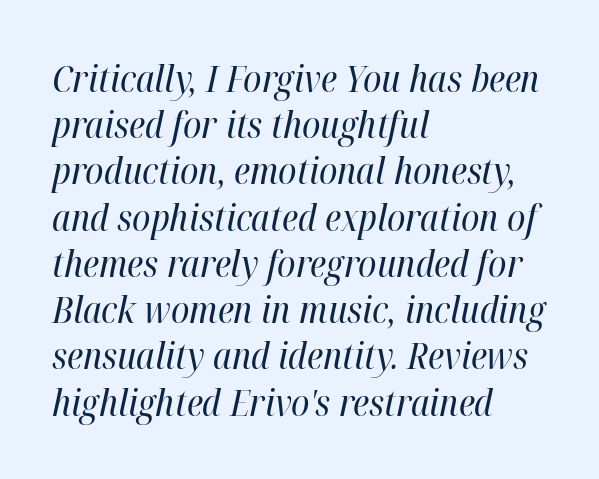
The image shows 37 px regular-weight, condensed type, italic (leaning right); set left-aligned, normal line spacing (1.25x), normal letter spacing, not underlined; high stroke contrast and a medium x-height.
